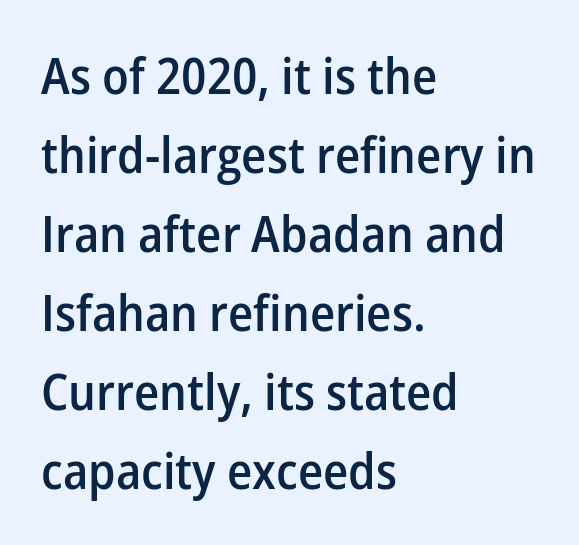
The image shows 50 px semibold sans-serif type, upright; set left-aligned, normal line spacing (1.58x), normal letter spacing, not underlined; low stroke contrast and a medium x-height.
